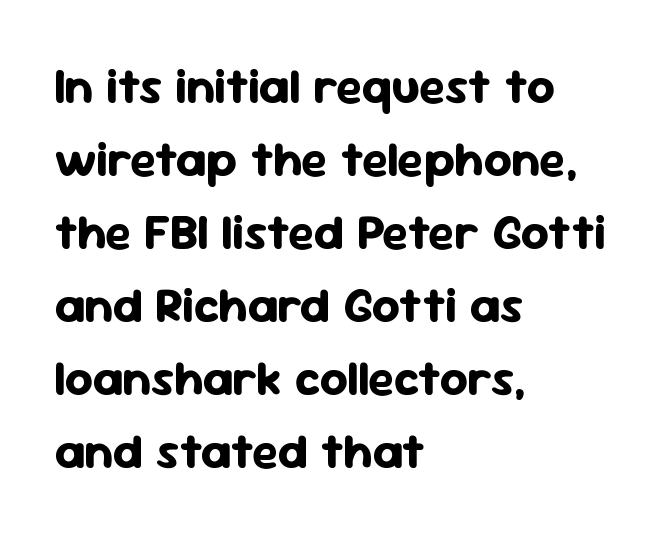
Q: Is the text bold? A: Yes.
Q: Is the text italic (slanted)? A: No, it is upright.
Q: Is the typeface a serif or a sans-serif typeface? A: Sans-serif.
Q: Is the text underlined? A: No.
Q: How is the paragraph aligned? A: Left-aligned.
Q: Is the spacing between letters normal or unusually wide? A: Normal.
Q: Is the spacing between lines tight, normal or loose? A: Normal.
Q: Width (condensed, normal, or wide)? A: Normal.
Q: Stroke contrast? A: Low.
Q: x-height? A: Medium.
Q: Monospaced? A: No.
